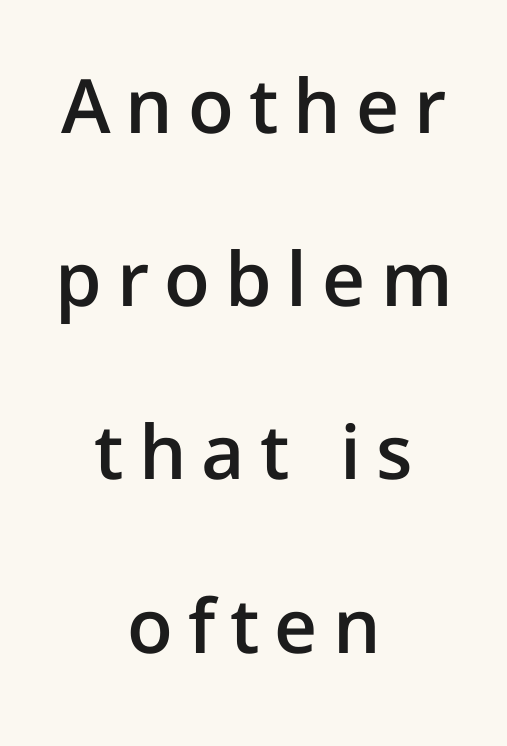
The image shows 75 px semibold sans-serif type, upright; set centered, loose line spacing (2.31x), unusually wide letter spacing (+0.2 em), not underlined; low stroke contrast and a medium x-height.
